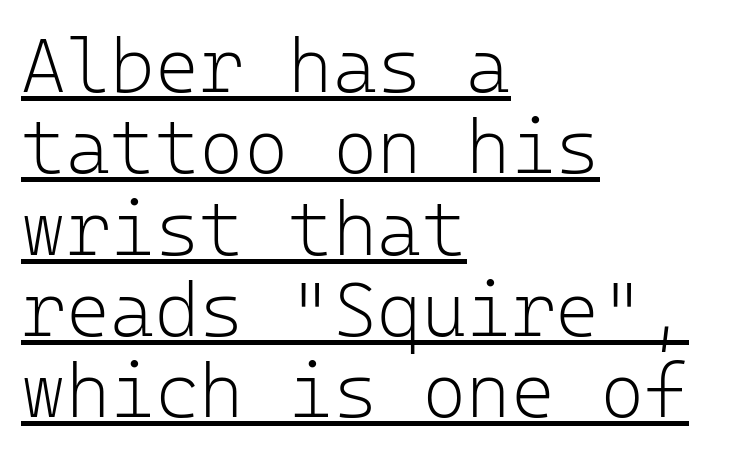
{"serif": "no", "italic": "no", "bold": "no", "weight": "light", "width": "normal", "stroke_contrast": "low", "x_height": "medium", "monospaced": "yes", "underline": "yes", "align": "left", "line_spacing": "tight", "line_spacing_ratio": 1.07, "letter_spacing": "normal", "letter_spacing_em": 0.0, "glyph_px": 76}
